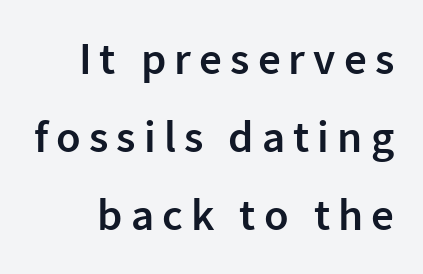
The image shows 45 px semibold sans-serif type, upright; set line spacing 1.73x, not underlined; low stroke contrast and a medium x-height.
